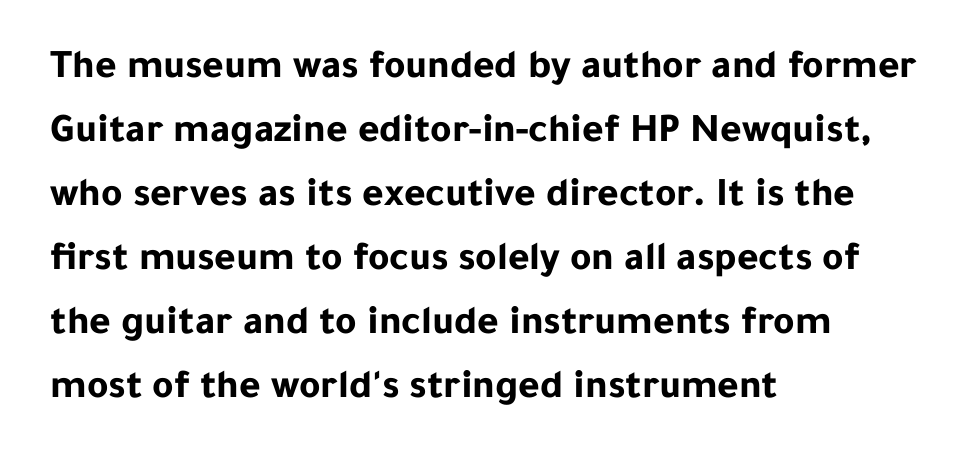
{"serif": "no", "italic": "no", "bold": "yes", "weight": "bold", "width": "normal", "stroke_contrast": "low", "x_height": "medium", "monospaced": "no", "underline": "no", "align": "left", "line_spacing": "normal", "line_spacing_ratio": 1.56, "letter_spacing": "normal", "letter_spacing_em": 0.0, "glyph_px": 41}
